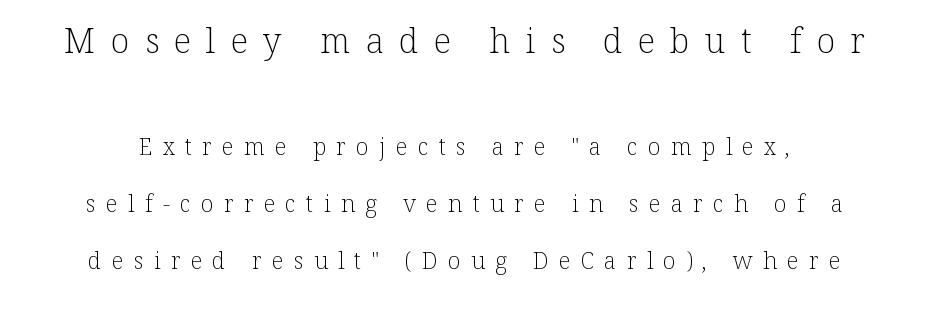
Does extra space separate the letters? Yes, quite a lot of it. Font category for this specimen: serif. Is this a fixed-width face? No — the glyphs have proportional, varying widths. The passage shown is not bold in any degree.
